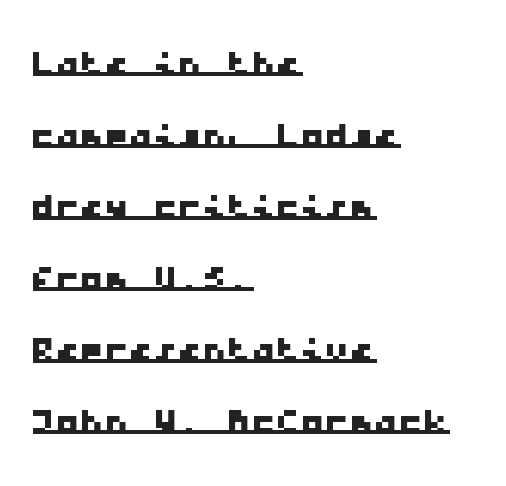
The image shows 49 px wide sans-serif type, monospaced; set left-aligned, normal line spacing (1.46x), normal letter spacing, underlined; low stroke contrast and a medium x-height.
